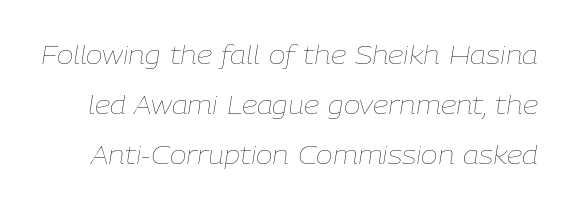
Q: Is the text bold? A: No.
Q: Is the text italic (slanted)? A: Yes, it leans right by about 9 degrees.
Q: Is the text underlined? A: No.
Q: Is the spacing between letters normal or unusually wide? A: Normal.
Q: Is the spacing between lines tight, normal or loose? A: Loose.
